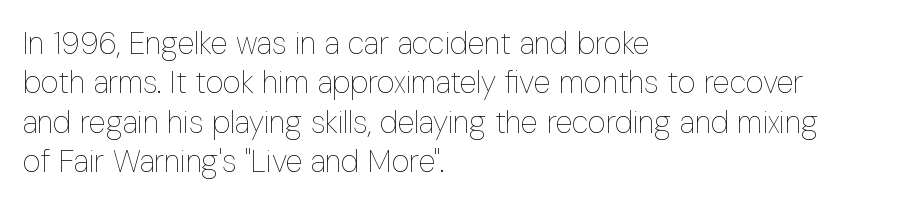
{"italic": "no", "bold": "no", "weight": "thin", "width": "condensed", "stroke_contrast": "low", "x_height": "medium", "monospaced": "no", "underline": "no", "align": "left", "line_spacing": "normal", "line_spacing_ratio": 1.27, "letter_spacing": "normal", "letter_spacing_em": 0.0, "glyph_px": 31}
